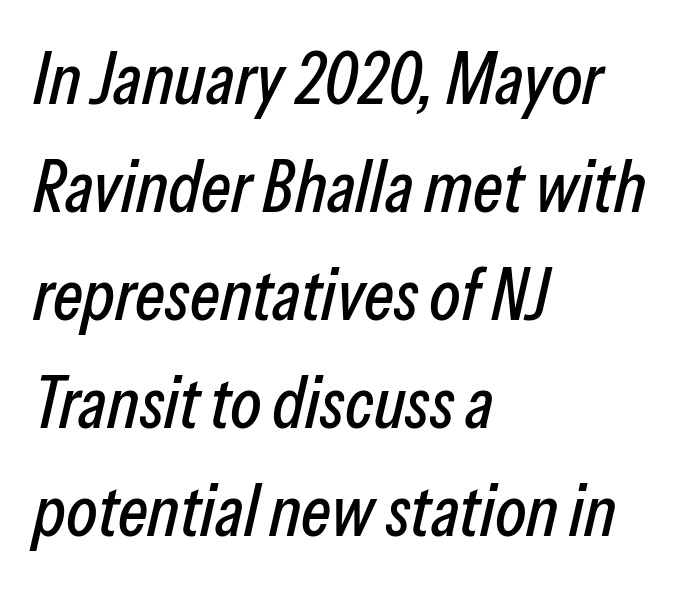
Compared with typical paragraphs, the rows here are spaced about the same. Just letters on the line, the space beneath them empty. A typesetter would call this proportional, since set widths differ per character. Slant detected: the letters are inclined. Is the block centered? No — it sits flush against the left margin.
